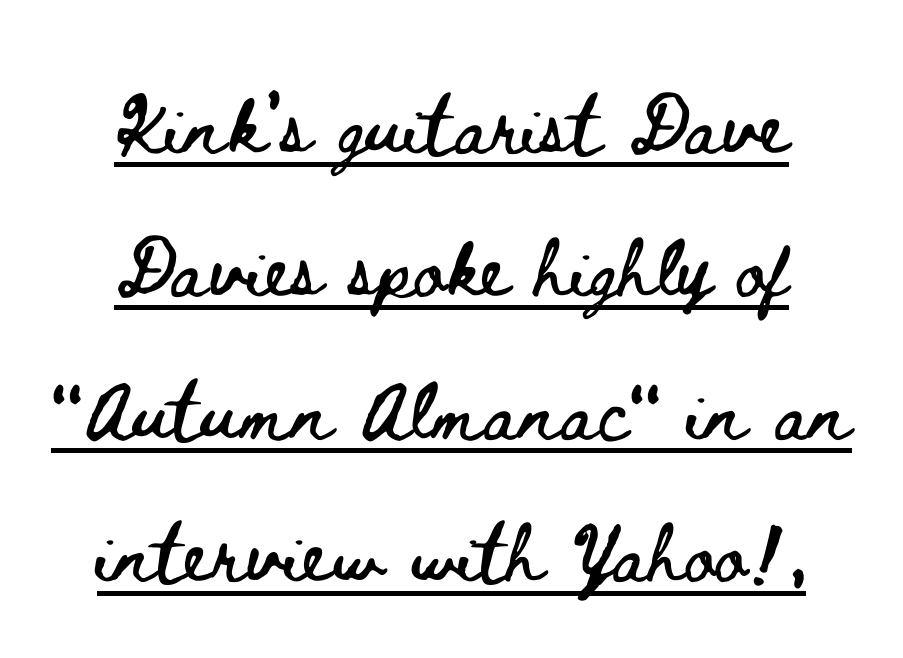
Somebody hit Ctrl+U on this one — the words are underlined. The paragraph shown floats in the horizontal middle. Vertically, the passage feels expansive, rows floating well apart. Is this a fixed-width face? No — the glyphs have proportional, varying widths. The face used here is rendered with its standard letterfit.
